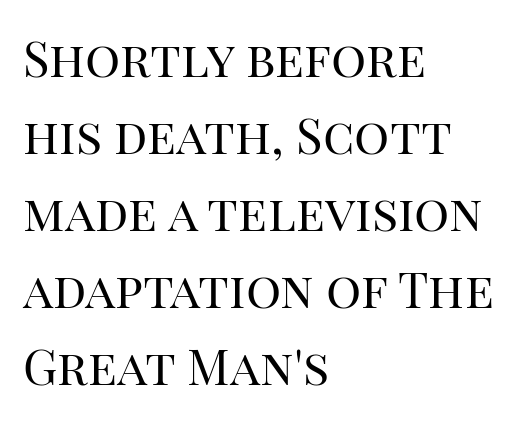
The image shows 49 px regular-weight serif type, upright; set left-aligned, normal line spacing (1.57x), normal letter spacing, not underlined; high stroke contrast and a large x-height.
